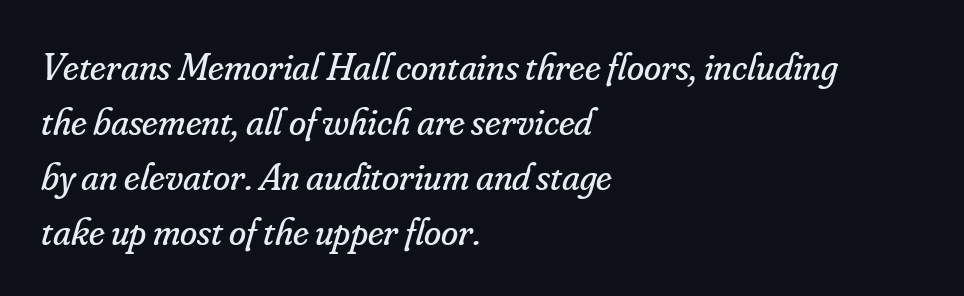
The image shows 39 px regular-weight serif type, italic (leaning right); set left-aligned, normal line spacing (1.41x), normal letter spacing, not underlined; low stroke contrast and a small x-height.
